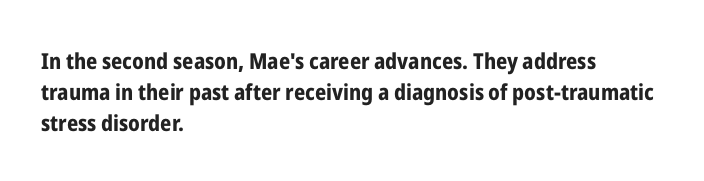
The image shows 22 px bold type, upright; set left-aligned, normal line spacing (1.42x), normal letter spacing, not underlined.
